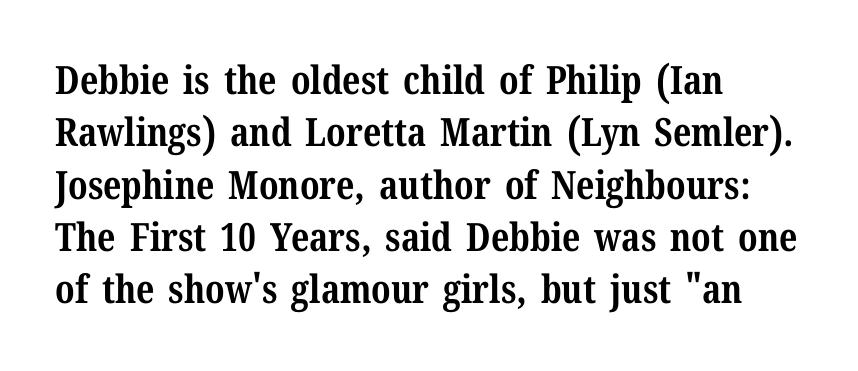
{"serif": "yes", "italic": "no", "bold": "yes", "weight": "bold", "width": "normal", "stroke_contrast": "medium", "x_height": "medium", "monospaced": "no", "underline": "no", "align": "left", "line_spacing": "normal", "line_spacing_ratio": 1.34, "letter_spacing": "normal", "letter_spacing_em": 0.0, "glyph_px": 39}
